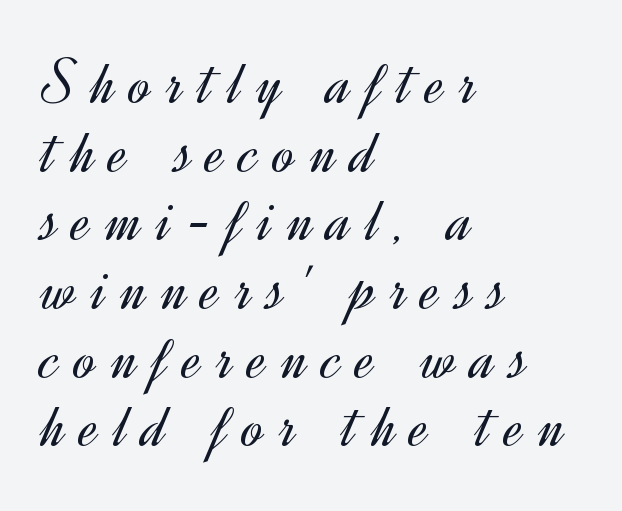
The designer went with a sans here, leaving each stem footless. Display-style spreading of the glyphs; the letterfit is very open. Very little white space separates one row of letters from the next.
